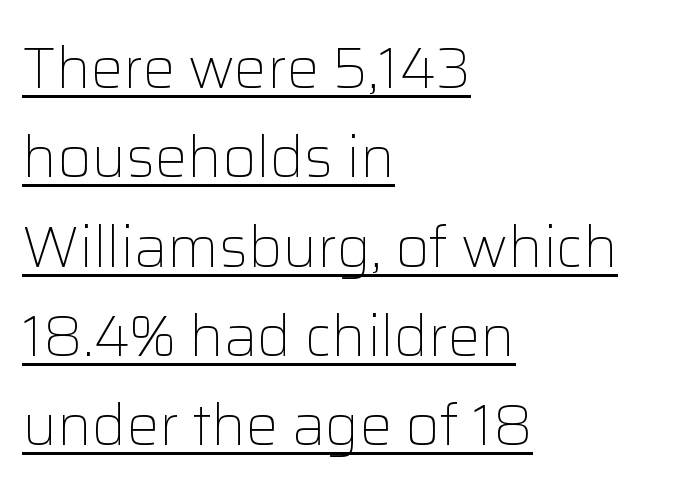
{"serif": "no", "italic": "no", "bold": "no", "weight": "light", "width": "normal", "stroke_contrast": "low", "x_height": "medium", "monospaced": "no", "underline": "yes", "align": "left", "line_spacing": "normal", "line_spacing_ratio": 1.54, "letter_spacing": "normal", "letter_spacing_em": 0.0, "glyph_px": 58}
